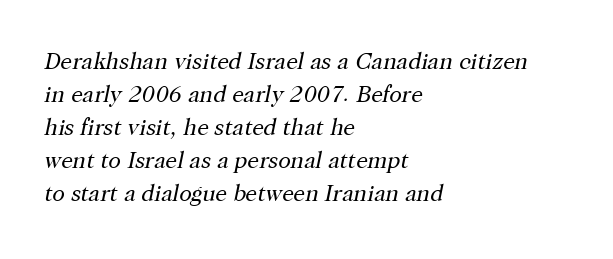
{"italic": "yes", "lean": "right", "slant_degrees": 12, "bold": "no", "underline": "no", "align": "left", "line_spacing": "normal", "line_spacing_ratio": 1.44, "letter_spacing": "normal", "letter_spacing_em": 0.0, "glyph_px": 23}
